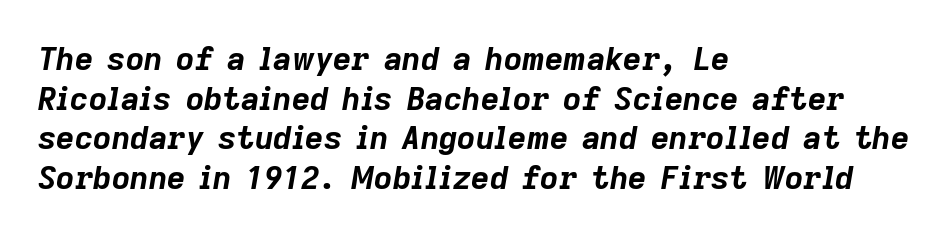
{"italic": "yes", "lean": "right", "slant_degrees": 9, "bold": "yes", "weight": "bold", "width": "normal", "stroke_contrast": "low", "x_height": "medium", "monospaced": "no", "underline": "no", "align": "left", "line_spacing_ratio": 1.24, "letter_spacing": "normal", "letter_spacing_em": 0.0, "glyph_px": 32}
